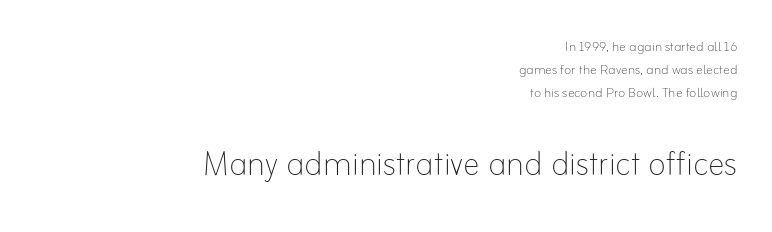
Q: Is the text bold? A: No.
Q: Is the text italic (slanted)? A: No, it is upright.
Q: Is the text underlined? A: No.
Q: How is the paragraph aligned? A: Right-aligned.
Q: Is the spacing between letters normal or unusually wide? A: Normal.
Q: Is the spacing between lines tight, normal or loose? A: Normal.
Q: Which block of text is set in a larger size, the first (top) or the second (bottom)? A: The second (bottom) one.
Q: Width (condensed, normal, or wide)? A: Normal.
Q: Stroke contrast? A: Low.
Q: x-height? A: Small.
Q: Monospaced? A: No.
